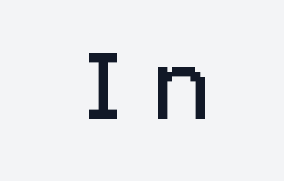
Q: Is the text italic (slanted)? A: No, it is upright.
Q: Is the typeface a serif or a sans-serif typeface? A: Sans-serif.
Q: Is the text underlined? A: No.
Q: Is the spacing between letters normal or unusually wide? A: Unusually wide.
Q: Width (condensed, normal, or wide)? A: Condensed.
Q: Stroke contrast? A: Low.
Q: x-height? A: Large.
